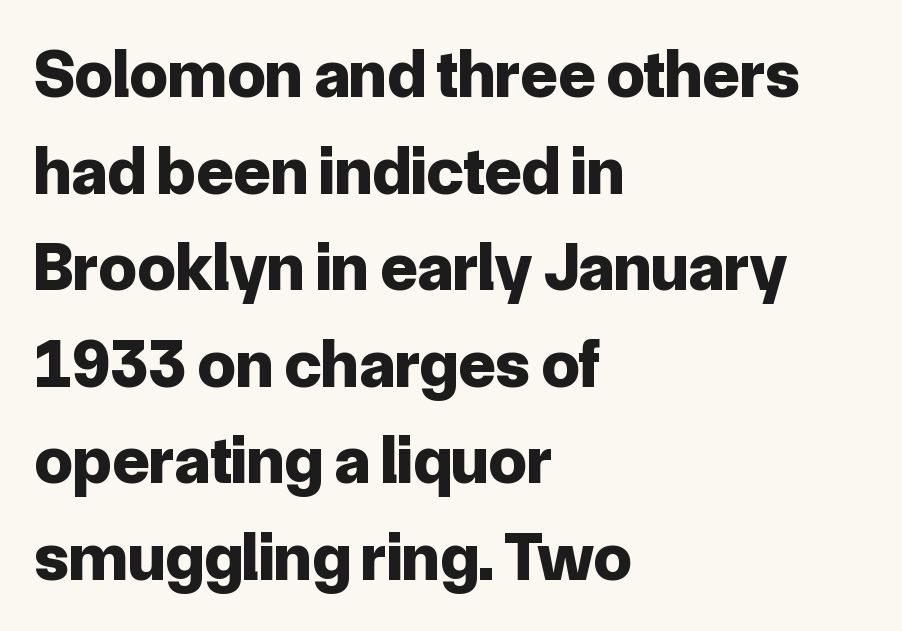
Q: Is the text bold? A: Yes.
Q: Is the text italic (slanted)? A: No, it is upright.
Q: Is the typeface a serif or a sans-serif typeface? A: Sans-serif.
Q: Is the text underlined? A: No.
Q: How is the paragraph aligned? A: Left-aligned.
Q: Is the spacing between letters normal or unusually wide? A: Normal.
Q: Is the spacing between lines tight, normal or loose? A: Normal.
Q: Width (condensed, normal, or wide)? A: Normal.
Q: Stroke contrast? A: Low.
Q: x-height? A: Medium.
Q: Monospaced? A: No.
